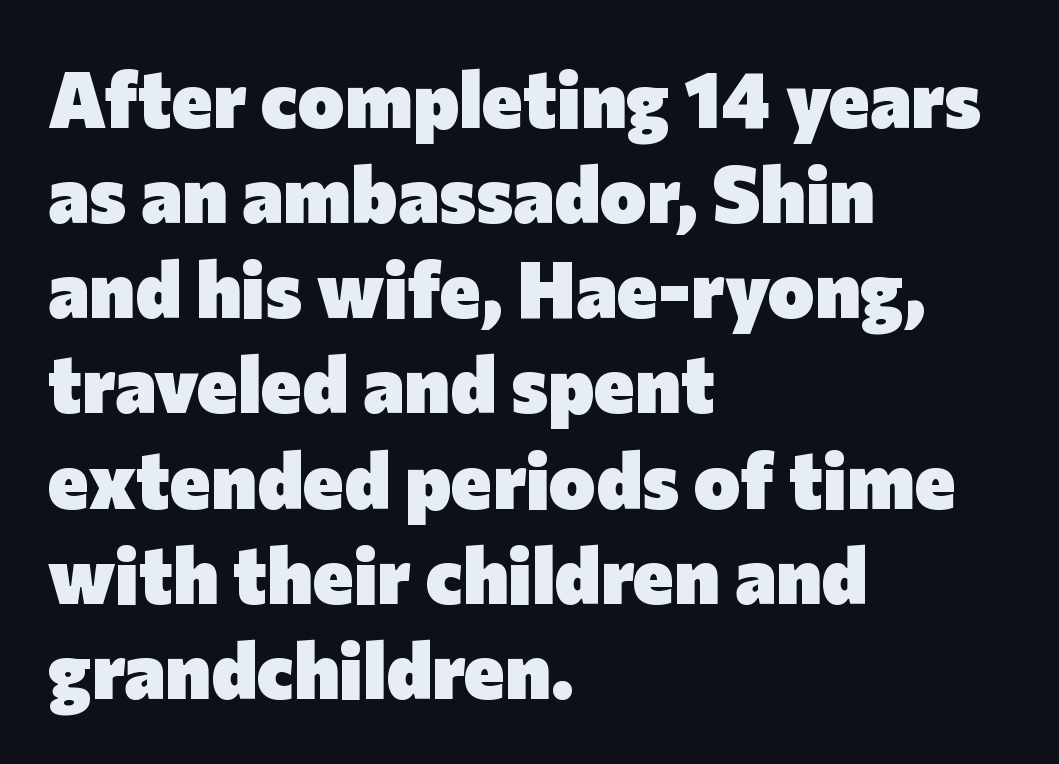
Caption: bold face, heavy strokes. These lines are rendered in a variable-pitch font. Nope, not italic — everything's standing straight. One-word summary of the alignment: left. Between one letter and the next there's only the usual sliver of space. Type style note: lacks serifs.
